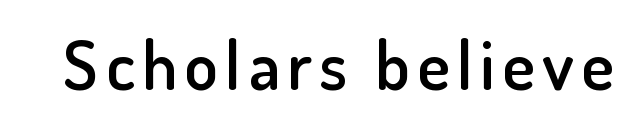
A typesetter would call this proportional, since set widths differ per character. The string is rendered with underlining switched off. The font family rendered here belongs to the sans-serif group. As a designer I'd log this as weight 600, semibold.
